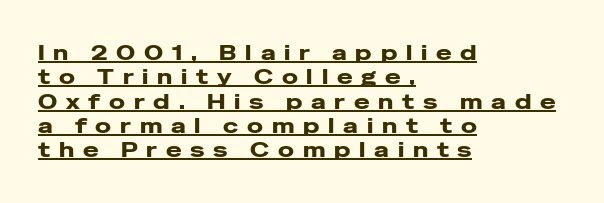
{"italic": "no", "bold": "yes", "underline": "yes", "align": "left", "line_spacing_ratio": 1.16, "letter_spacing": "wide", "letter_spacing_em": 0.42, "glyph_px": 21}
